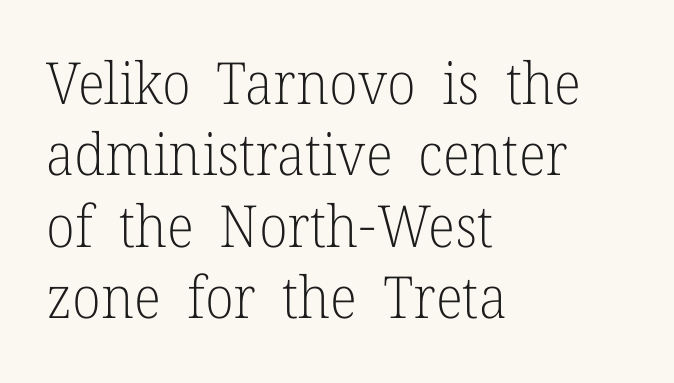
This is the regular roman posture of the typeface. Between one letter and the next there's only the usual sliver of space. No extra ink here — the face is not bold. This rendering features lettering with no underline.
